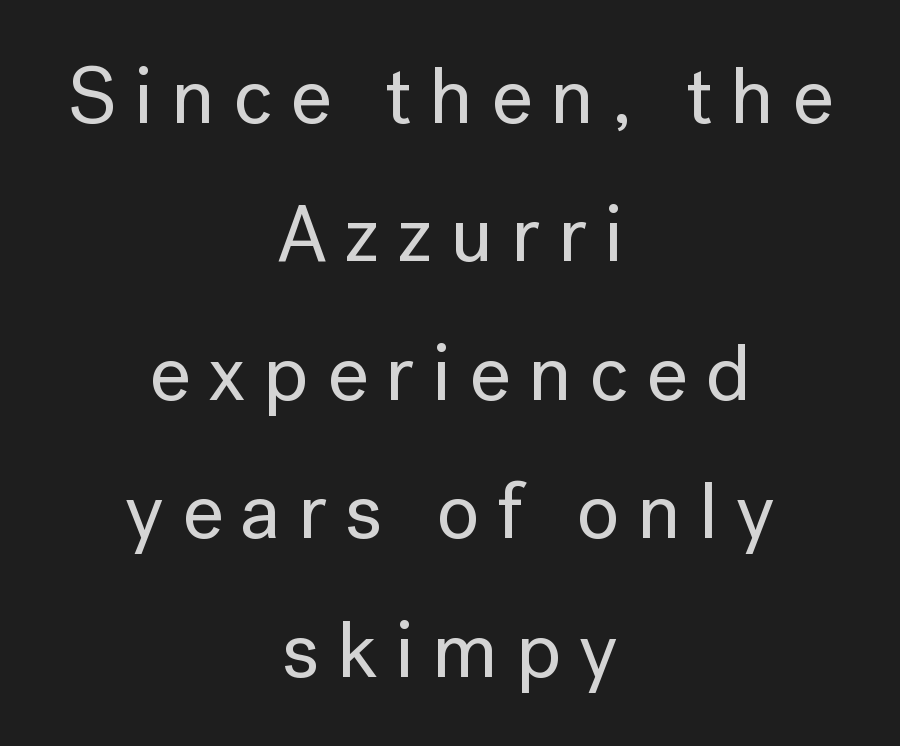
{"serif": "no", "italic": "no", "width": "normal", "stroke_contrast": "low", "x_height": "medium", "monospaced": "no", "underline": "no", "align": "center", "line_spacing_ratio": 1.73, "letter_spacing": "wide", "letter_spacing_em": 0.22, "glyph_px": 80}
